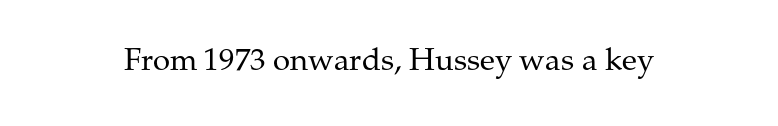
The image shows 31 px regular-weight serif type, upright; set normal letter spacing, not underlined; medium stroke contrast and a medium x-height.
